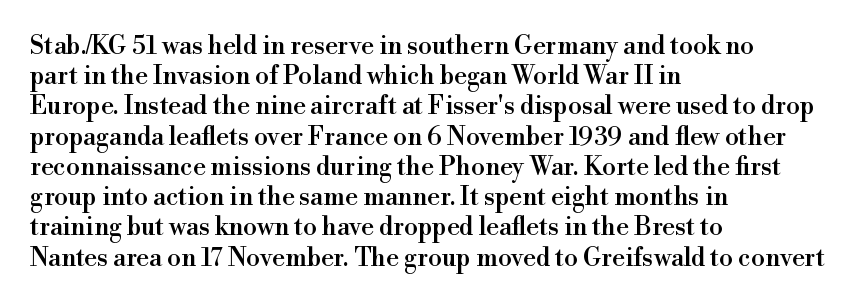
The image shows 25 px text type, upright; set left-aligned, line spacing 1.21x, normal letter spacing, not underlined.
